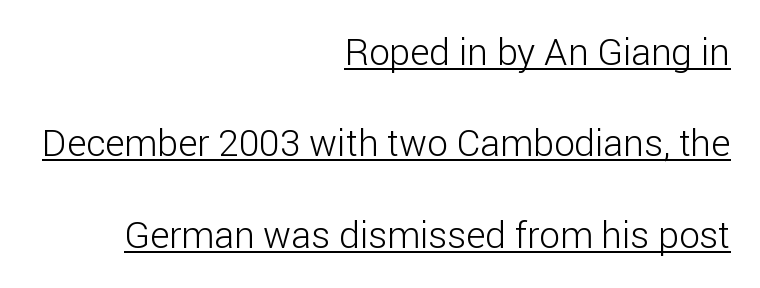
Q: Is the text bold? A: No.
Q: Is the text italic (slanted)? A: No, it is upright.
Q: Is the typeface a serif or a sans-serif typeface? A: Sans-serif.
Q: Is the text underlined? A: Yes.
Q: How is the paragraph aligned? A: Right-aligned.
Q: Is the spacing between letters normal or unusually wide? A: Normal.
Q: Is the spacing between lines tight, normal or loose? A: Loose.
Q: Width (condensed, normal, or wide)? A: Normal.
Q: Stroke contrast? A: Low.
Q: x-height? A: Medium.
Q: Monospaced? A: No.
